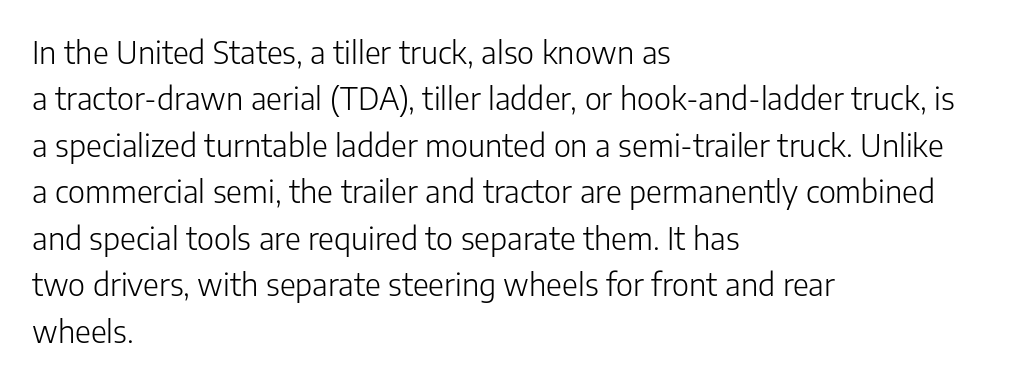
{"serif": "no", "italic": "no", "bold": "no", "weight": "light", "width": "normal", "stroke_contrast": "low", "x_height": "medium", "monospaced": "no", "underline": "no", "align": "left", "line_spacing": "normal", "line_spacing_ratio": 1.5, "letter_spacing": "normal", "letter_spacing_em": 0.0, "glyph_px": 31}
